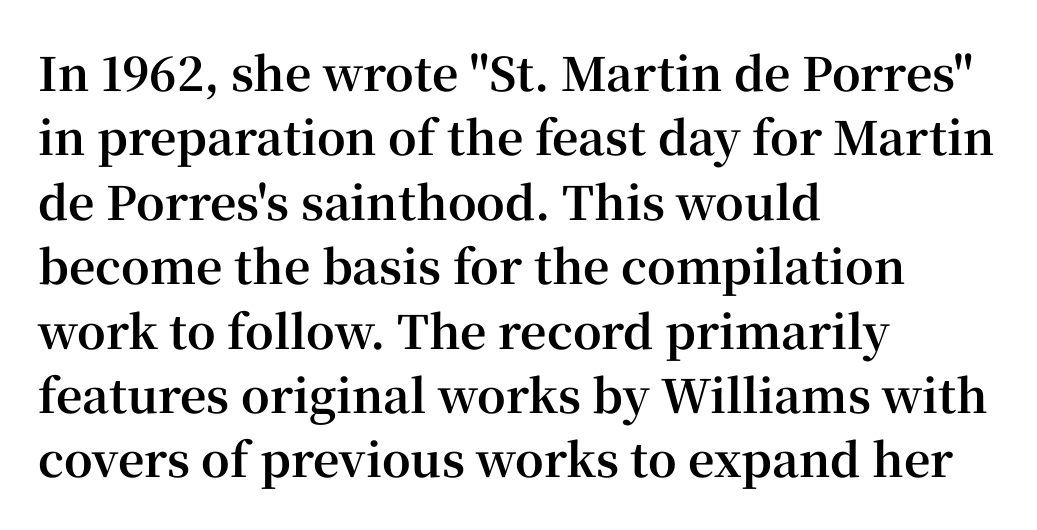
{"serif": "yes", "italic": "no", "bold": "yes", "weight": "bold", "width": "normal", "stroke_contrast": "high", "x_height": "medium", "monospaced": "no", "underline": "no", "align": "left", "line_spacing": "normal", "line_spacing_ratio": 1.4, "letter_spacing": "normal", "letter_spacing_em": 0.0, "glyph_px": 46}
